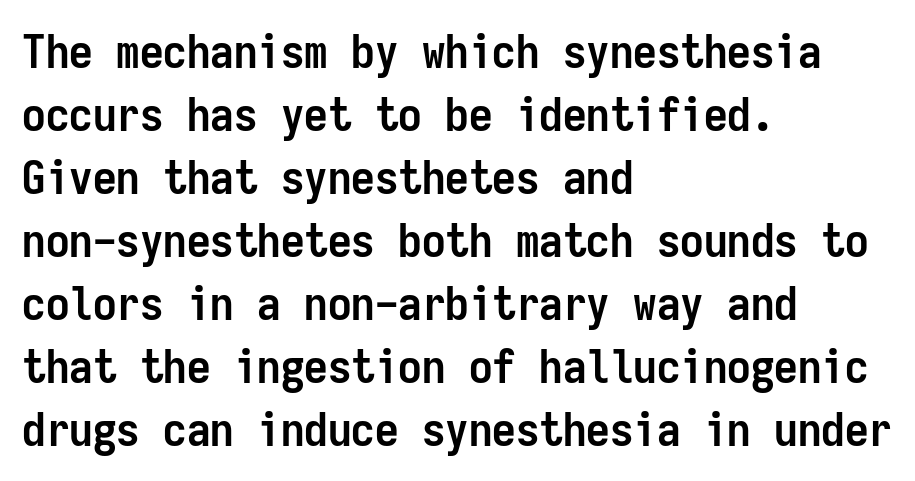
The image shows 47 px semibold, condensed sans-serif type, upright, monospaced; set left-aligned, normal line spacing (1.34x), normal letter spacing, not underlined; low stroke contrast and a medium x-height.
